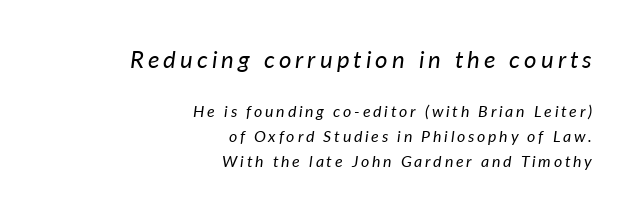
{"italic": "yes", "lean": "right", "slant_degrees": 7, "bold": "no", "underline": "no", "align": "right", "line_spacing": "normal", "line_spacing_ratio": 1.57, "larger_block": "first", "size_ratio": 1.5, "glyph_px": 24}
